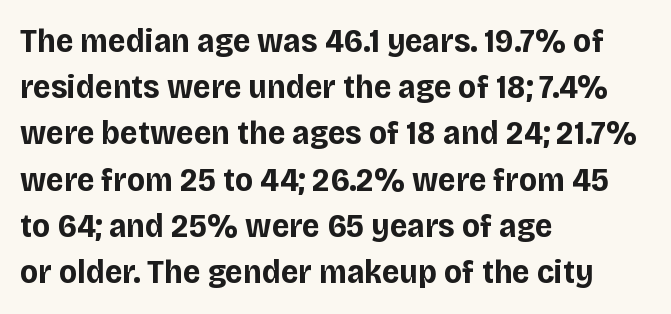
{"serif": "no", "italic": "no", "bold": "yes", "weight": "bold", "width": "normal", "stroke_contrast": "low", "x_height": "large", "monospaced": "no", "underline": "no", "align": "left", "line_spacing": "normal", "line_spacing_ratio": 1.36, "letter_spacing": "normal", "letter_spacing_em": 0.0, "glyph_px": 34}
